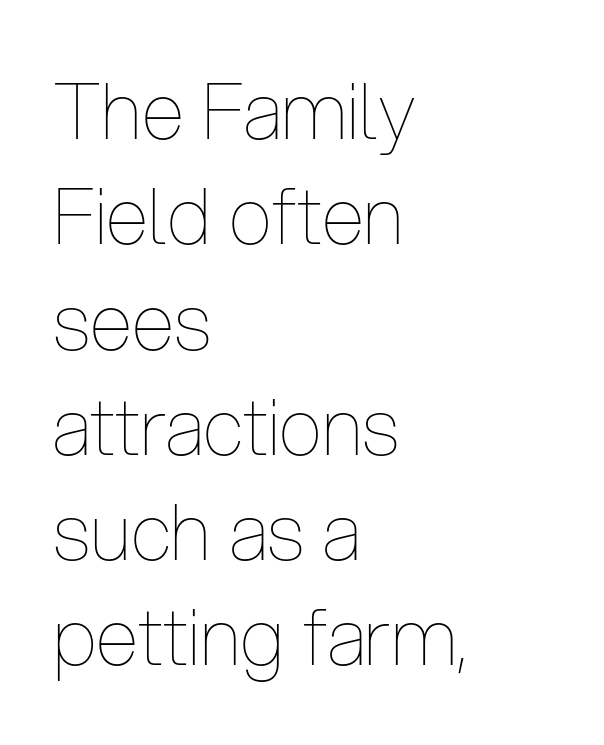
Italic: no, the glyphs are upright roman. Letters have the restrained weight of plain body copy at most. The text block is weighted toward the left margin, trailing off unevenly rightward. Summary of vertical rhythm: regular, with standard interline spacing. These lines keep a tight, regular rhythm from letter to letter. Do the characters align in a grid? No, the font is proportional.
